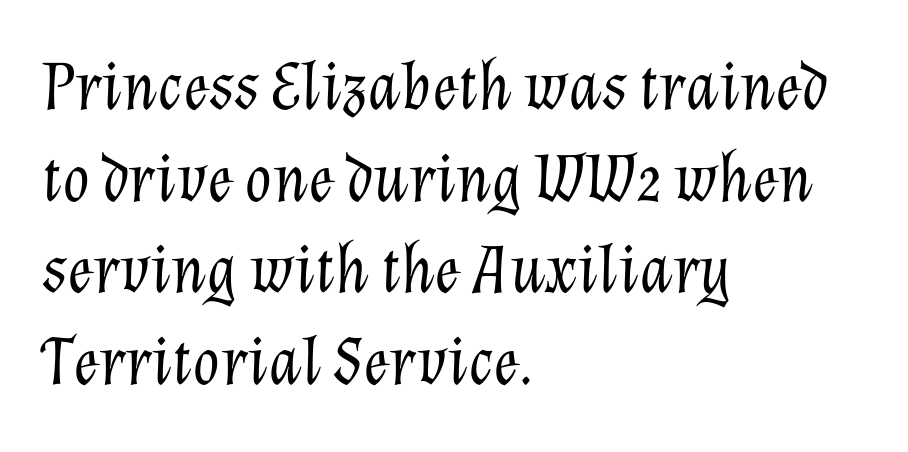
{"italic": "yes", "lean": "right", "slant_degrees": 12, "bold": "no", "weight": "light", "width": "normal", "stroke_contrast": "low", "x_height": "medium", "monospaced": "no", "underline": "no", "align": "left", "line_spacing": "normal", "line_spacing_ratio": 1.31, "letter_spacing": "normal", "letter_spacing_em": 0.0, "glyph_px": 70}
